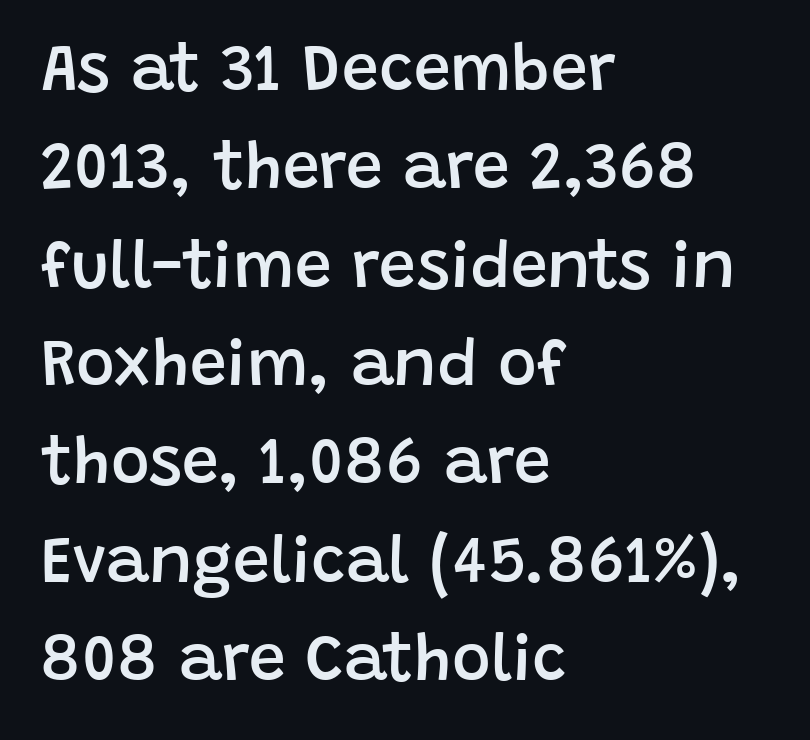
The image shows 66 px semibold sans-serif type, upright; set left-aligned, normal line spacing (1.49x), normal letter spacing, not underlined; low stroke contrast and a large x-height.
